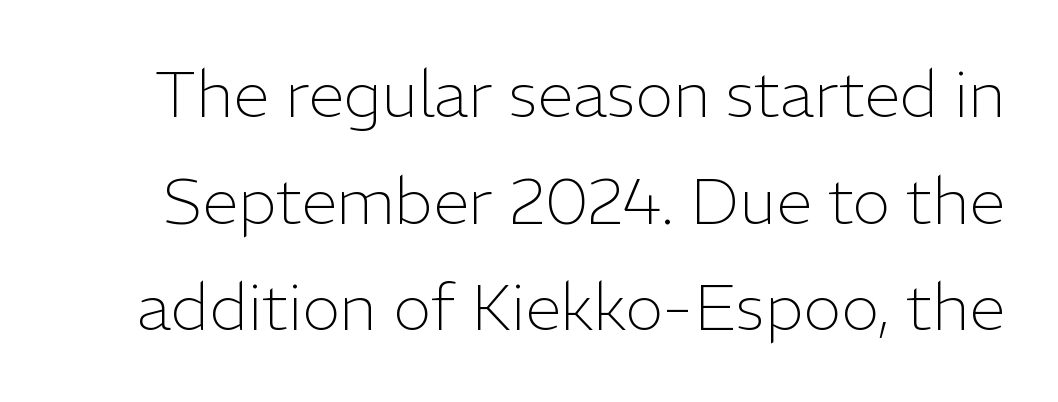
Q: Is the text bold? A: No.
Q: Is the text italic (slanted)? A: No, it is upright.
Q: Is the typeface a serif or a sans-serif typeface? A: Sans-serif.
Q: Is the text underlined? A: No.
Q: Is the spacing between letters normal or unusually wide? A: Normal.
Q: Is the spacing between lines tight, normal or loose? A: Normal.
Q: Width (condensed, normal, or wide)? A: Normal.
Q: Stroke contrast? A: Low.
Q: x-height? A: Medium.
Q: Monospaced? A: No.
